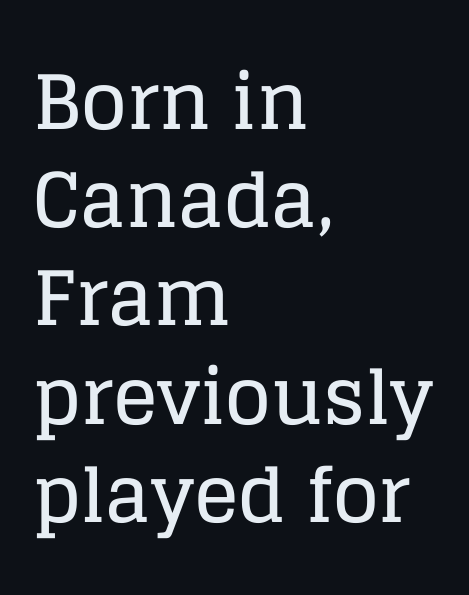
{"serif": "yes", "italic": "no", "width": "normal", "stroke_contrast": "low", "x_height": "large", "monospaced": "no", "underline": "no", "align": "left", "line_spacing": "normal", "line_spacing_ratio": 1.31, "letter_spacing": "normal", "letter_spacing_em": 0.0, "glyph_px": 75}
